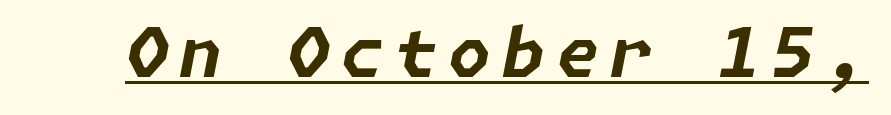
Q: Is the text bold? A: Yes.
Q: Is the text italic (slanted)? A: Yes, it leans right by about 11 degrees.
Q: Is the text underlined? A: Yes.
Q: Width (condensed, normal, or wide)? A: Normal.
Q: Stroke contrast? A: Low.
Q: x-height? A: Medium.
